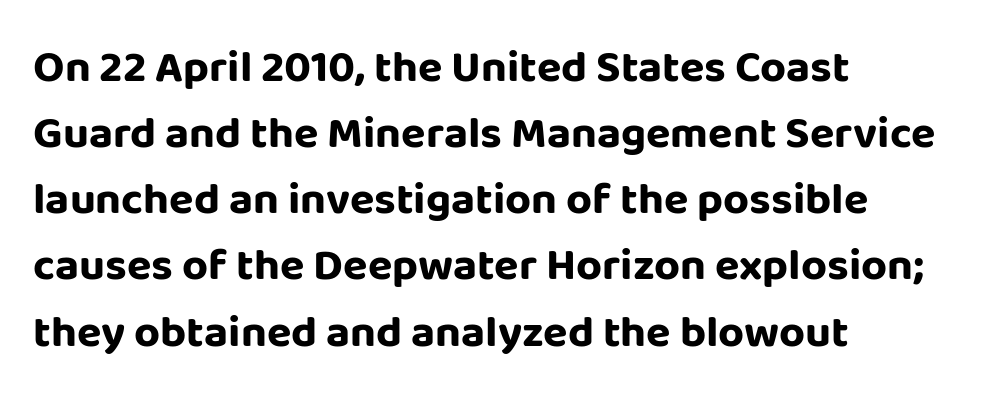
Q: Is the text bold? A: Yes.
Q: Is the text italic (slanted)? A: No, it is upright.
Q: Is the typeface a serif or a sans-serif typeface? A: Sans-serif.
Q: Is the text underlined? A: No.
Q: How is the paragraph aligned? A: Left-aligned.
Q: Is the spacing between letters normal or unusually wide? A: Normal.
Q: Is the spacing between lines tight, normal or loose? A: Normal.
Q: Width (condensed, normal, or wide)? A: Normal.
Q: Stroke contrast? A: Low.
Q: x-height? A: Large.
Q: Monospaced? A: No.
